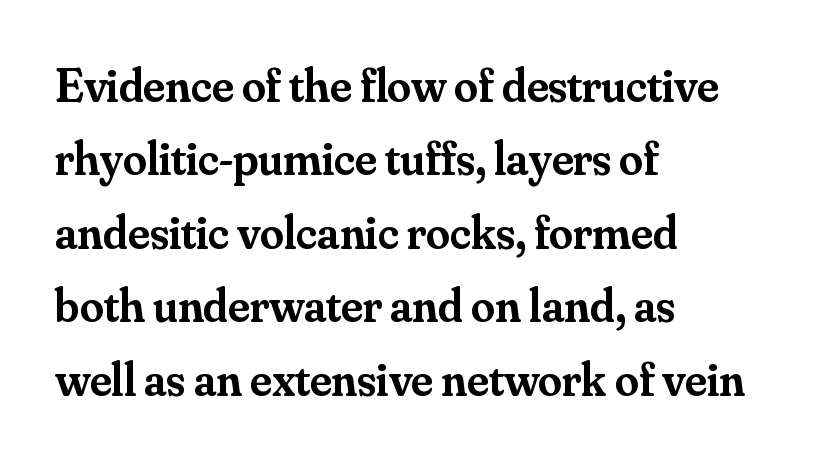
Q: Is the text bold? A: Semi-bold.
Q: Is the text italic (slanted)? A: No, it is upright.
Q: Is the typeface a serif or a sans-serif typeface? A: Serif.
Q: Is the text underlined? A: No.
Q: How is the paragraph aligned? A: Left-aligned.
Q: Is the spacing between letters normal or unusually wide? A: Normal.
Q: Is the spacing between lines tight, normal or loose? A: Normal.
Q: Width (condensed, normal, or wide)? A: Normal.
Q: Stroke contrast? A: Medium.
Q: x-height? A: Small.
Q: Monospaced? A: No.
